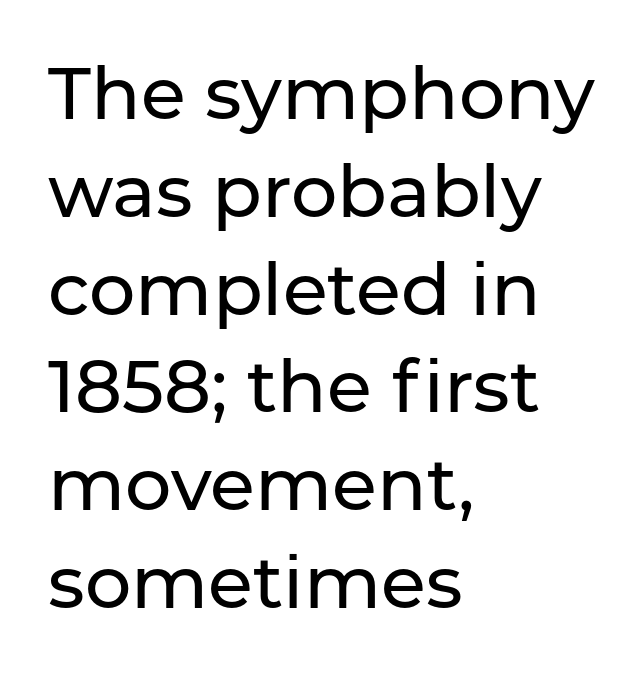
The image shows 73 px sans-serif type, upright; set left-aligned, normal line spacing (1.34x), normal letter spacing, not underlined; low stroke contrast and a medium x-height.
